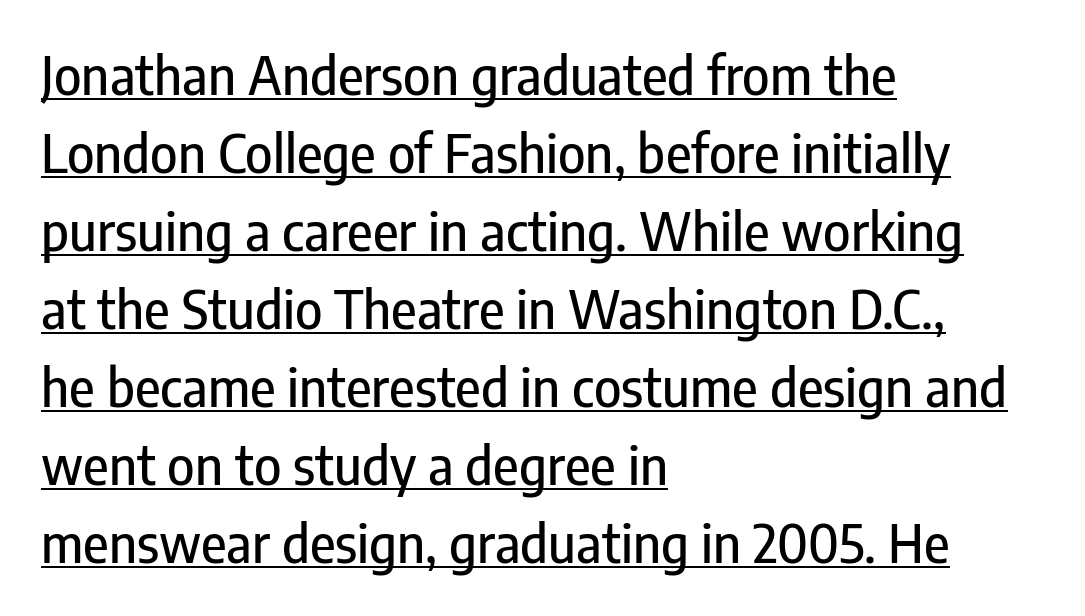
{"serif": "no", "italic": "no", "width": "condensed", "stroke_contrast": "low", "x_height": "medium", "monospaced": "no", "underline": "yes", "align": "left", "line_spacing": "normal", "line_spacing_ratio": 1.5, "letter_spacing": "normal", "letter_spacing_em": 0.0, "glyph_px": 52}
